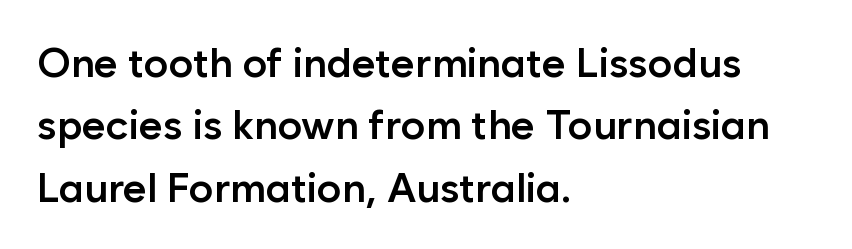
The passage shown is typeset with a sans-serif family. Posture: vertical. Observe the ordinary spacing: letters are neighbours, not strangers. Where is the straight margin? On the left.
